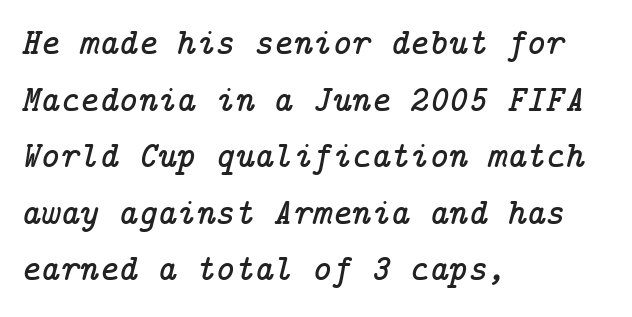
If you drew a ruler down the left edge, every line would touch it. These lines keep a tight, regular rhythm from letter to letter. Does the lettering tilt? It does — this is italic. Regarding serifs, this sample has them. The passage shown is not underscored anywhere. Notice how descenders clear the ascenders below comfortably — that's standard leading.
